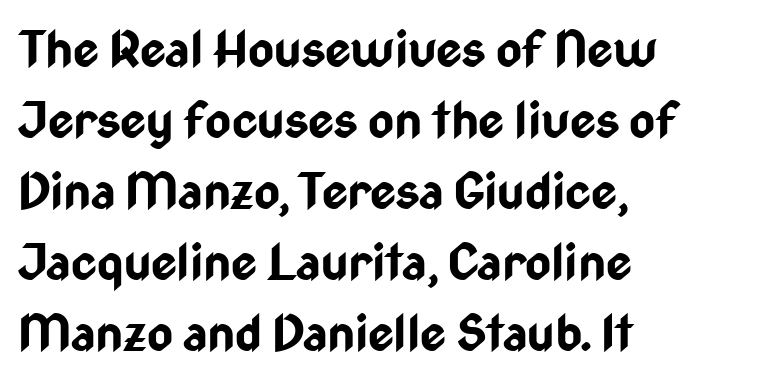
{"serif": "no", "italic": "no", "bold": "yes", "weight": "bold", "width": "condensed", "stroke_contrast": "low", "x_height": "medium", "monospaced": "no", "underline": "no", "align": "left", "line_spacing": "normal", "line_spacing_ratio": 1.42, "letter_spacing": "normal", "letter_spacing_em": 0.0, "glyph_px": 50}
